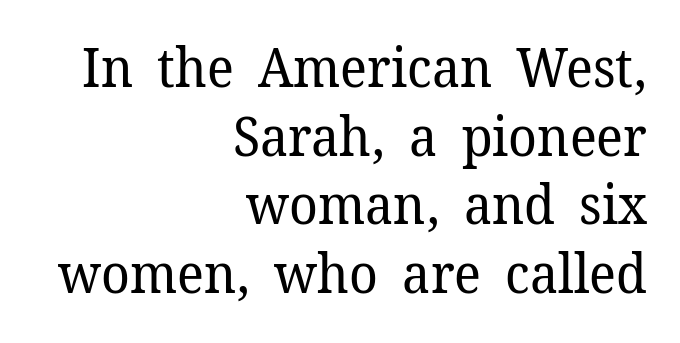
Q: Is the text bold? A: No.
Q: Is the text italic (slanted)? A: No, it is upright.
Q: Is the typeface a serif or a sans-serif typeface? A: Serif.
Q: Is the text underlined? A: No.
Q: How is the paragraph aligned? A: Right-aligned.
Q: Is the spacing between letters normal or unusually wide? A: Normal.
Q: Is the spacing between lines tight, normal or loose? A: Normal.
Q: Width (condensed, normal, or wide)? A: Normal.
Q: Stroke contrast? A: Low.
Q: x-height? A: Medium.
Q: Monospaced? A: No.
